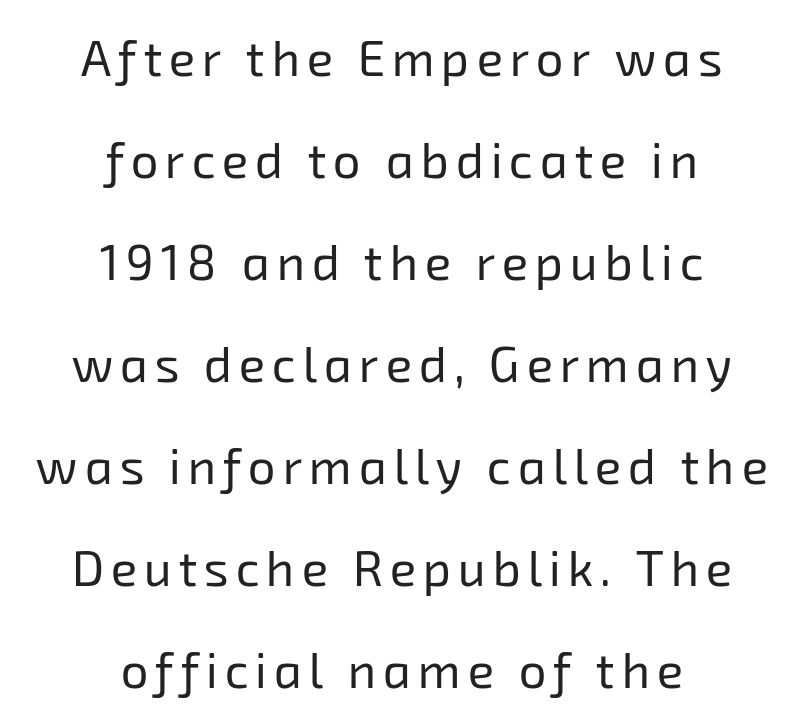
The image shows 49 px regular-weight sans-serif type; set centered, loose line spacing (2.08x), not underlined; low stroke contrast and a medium x-height.
